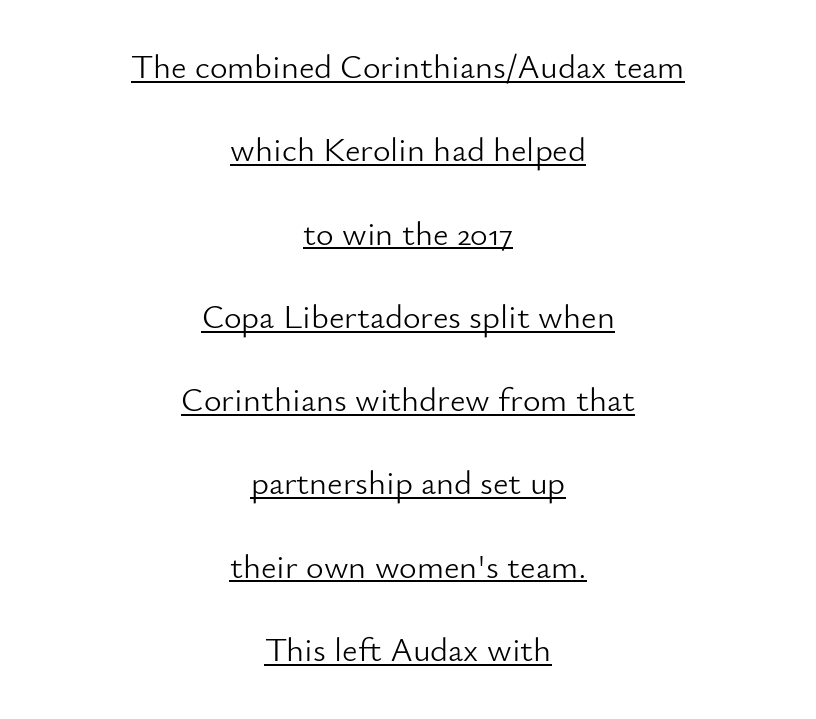
The image shows 34 px light sans-serif type, upright; set centered, loose line spacing (2.45x), normal letter spacing, underlined; low stroke contrast and a small x-height.
